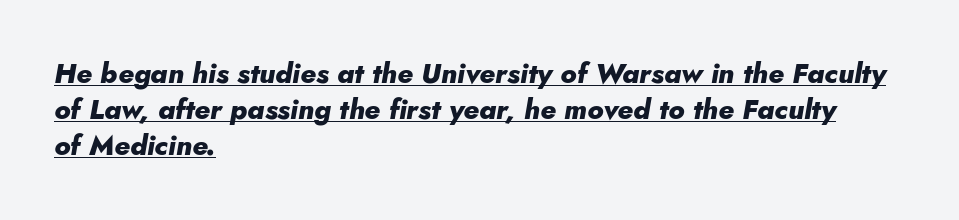
Q: Is the text bold? A: Yes.
Q: Is the text italic (slanted)? A: Yes, it leans right by about 10 degrees.
Q: Is the text underlined? A: Yes.
Q: How is the paragraph aligned? A: Left-aligned.
Q: Is the spacing between letters normal or unusually wide? A: Normal.
Q: Is the spacing between lines tight, normal or loose? A: Normal.
Q: Width (condensed, normal, or wide)? A: Normal.
Q: Stroke contrast? A: Low.
Q: x-height? A: Small.
Q: Monospaced? A: No.
